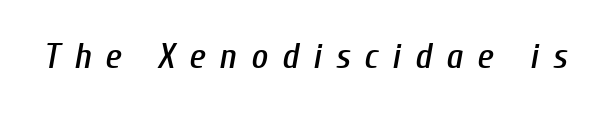
Q: Is the text italic (slanted)? A: Yes, it leans right by about 10 degrees.
Q: Is the text underlined? A: No.
Q: Is the spacing between letters normal or unusually wide? A: Unusually wide.
Q: Width (condensed, normal, or wide)? A: Condensed.
Q: Stroke contrast? A: Low.
Q: x-height? A: Medium.
Q: Monospaced? A: No.
